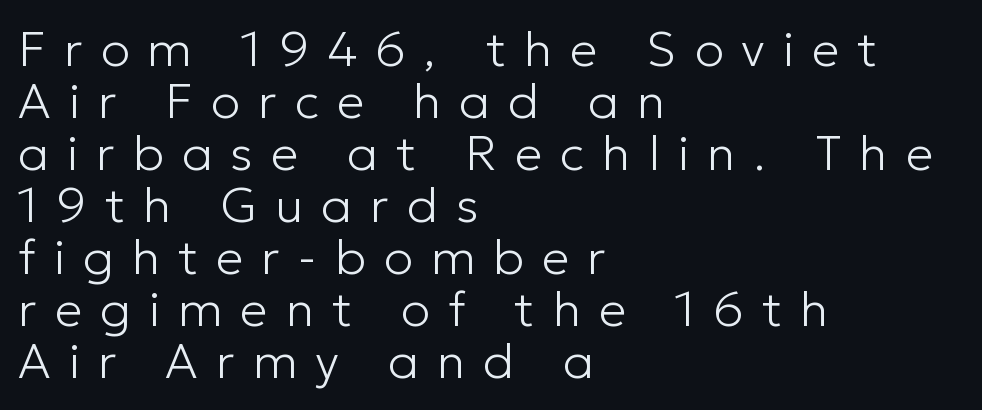
Q: Is the text bold? A: No.
Q: Is the text italic (slanted)? A: No, it is upright.
Q: Is the typeface a serif or a sans-serif typeface? A: Sans-serif.
Q: Is the text underlined? A: No.
Q: How is the paragraph aligned? A: Left-aligned.
Q: Is the spacing between letters normal or unusually wide? A: Unusually wide.
Q: Is the spacing between lines tight, normal or loose? A: Tight.
Q: Width (condensed, normal, or wide)? A: Normal.
Q: Stroke contrast? A: Low.
Q: x-height? A: Medium.
Q: Monospaced? A: No.
